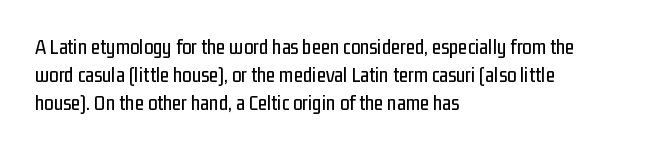
{"italic": "no", "underline": "no", "align": "left", "line_spacing": "normal", "line_spacing_ratio": 1.33, "letter_spacing": "normal", "letter_spacing_em": 0.0, "glyph_px": 21}
